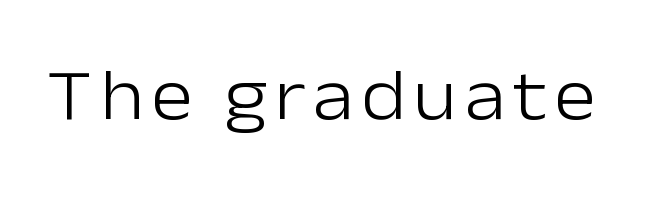
Honestly, there is no underline to notice here at all. Spacing verdict: proportional, widths tailored to each character. Every stem runs plumb, perpendicular to the baseline. Observe the absence of serifs on each vertical stroke in this sample.
